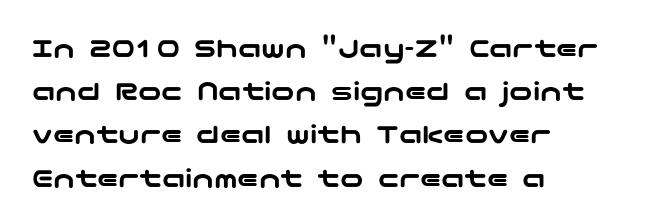
The image shows 29 px wide sans-serif type, upright; set left-aligned, normal line spacing (1.49x), normal letter spacing, not underlined; low stroke contrast and a medium x-height.
